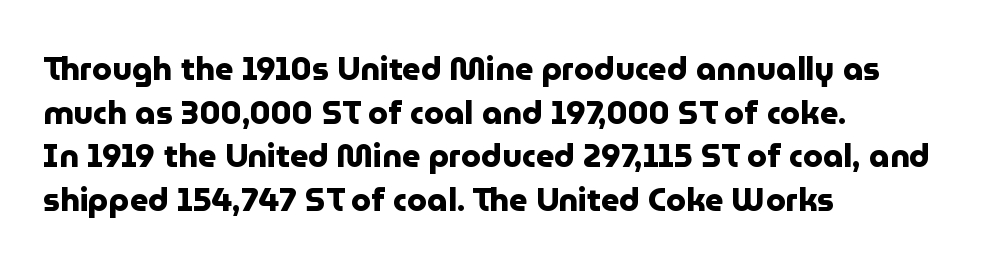
The image shows 32 px heavy sans-serif type, upright; set left-aligned, normal line spacing (1.36x), normal letter spacing, not underlined; low stroke contrast and a medium x-height.
